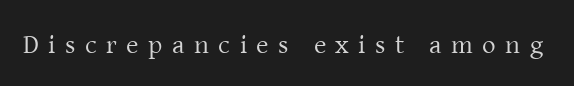
It's the straight-up-and-down kind of type. Glance below the letters and you will spot only blank space. The gaps between neighbouring characters are conspicuously large. The cut favours lightness, reaching ordinary text weight at its darkest.
